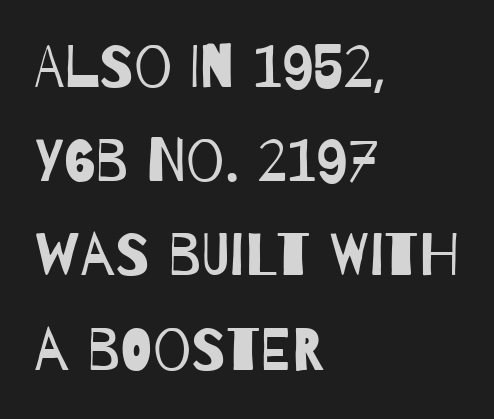
The characters are drawn with everyday or finer stroke widths. I'd call this a sans setting — the letters go barefoot. Students, observe: this is what conventionally led text looks like. The specimen omits any rule beneath the text block's lines.
